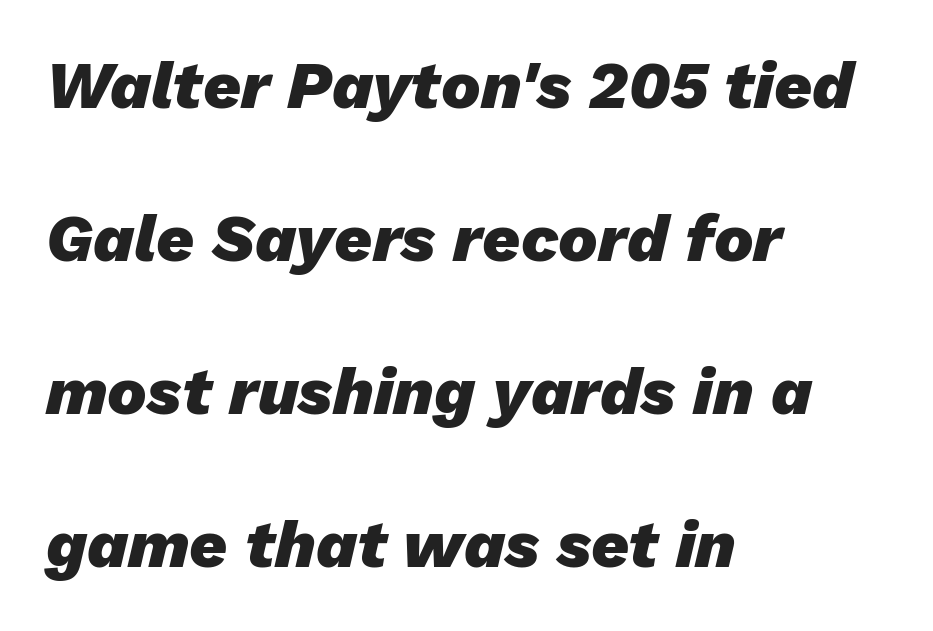
Q: Is the text bold? A: Yes.
Q: Is the text italic (slanted)? A: Yes, it leans right by about 13 degrees.
Q: Is the text underlined? A: No.
Q: How is the paragraph aligned? A: Left-aligned.
Q: Is the spacing between letters normal or unusually wide? A: Normal.
Q: Is the spacing between lines tight, normal or loose? A: Loose.
Q: Width (condensed, normal, or wide)? A: Normal.
Q: Stroke contrast? A: Low.
Q: x-height? A: Medium.
Q: Monospaced? A: No.
